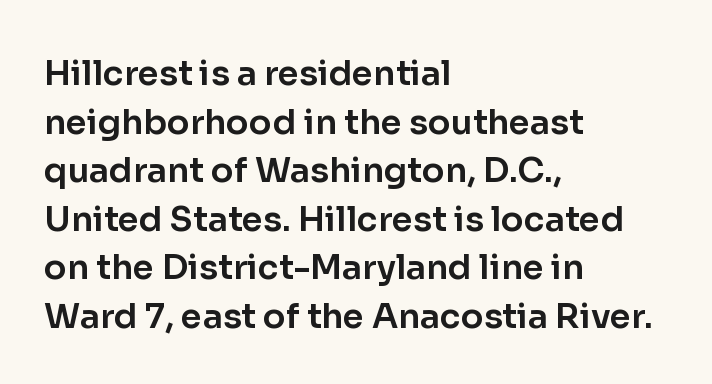
Q: Is the text italic (slanted)? A: No, it is upright.
Q: Is the typeface a serif or a sans-serif typeface? A: Sans-serif.
Q: Is the text underlined? A: No.
Q: How is the paragraph aligned? A: Left-aligned.
Q: Is the spacing between letters normal or unusually wide? A: Normal.
Q: Is the spacing between lines tight, normal or loose? A: Normal.
Q: Width (condensed, normal, or wide)? A: Normal.
Q: Stroke contrast? A: Low.
Q: x-height? A: Medium.
Q: Monospaced? A: No.
